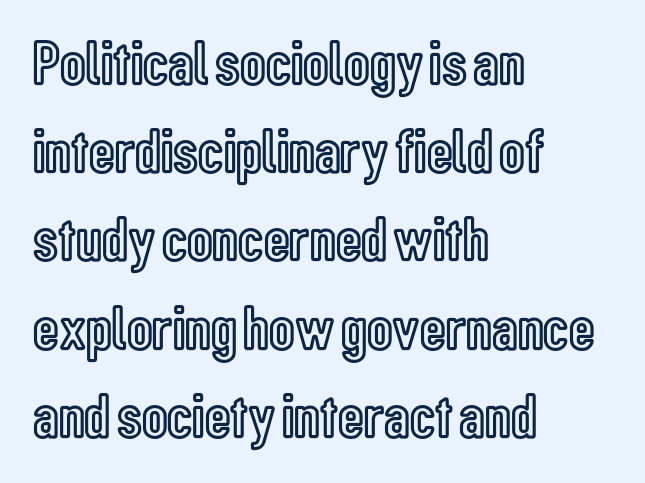
The image shows 63 px condensed type, upright; set left-aligned, normal line spacing (1.4x), normal letter spacing, not underlined; a medium x-height.
